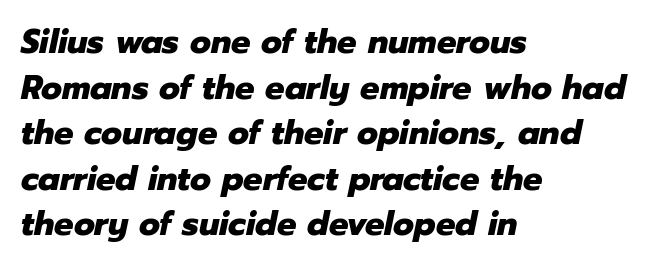
Q: Is the text bold? A: Yes.
Q: Is the text italic (slanted)? A: Yes, it leans right by about 12 degrees.
Q: Is the text underlined? A: No.
Q: How is the paragraph aligned? A: Left-aligned.
Q: Is the spacing between letters normal or unusually wide? A: Normal.
Q: Is the spacing between lines tight, normal or loose? A: Normal.
Q: Width (condensed, normal, or wide)? A: Normal.
Q: Stroke contrast? A: Low.
Q: x-height? A: Medium.
Q: Monospaced? A: No.
